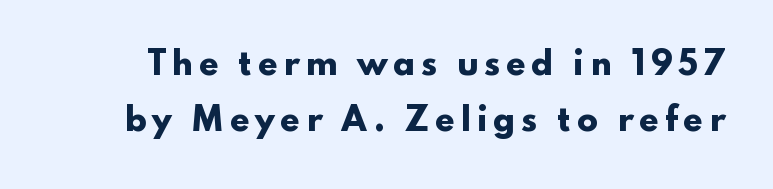
The font family rendered here belongs to the sans-serif group. The zone under the glyphs is completely vacant. The lettering holds an erect, upright posture throughout. Typesetter's note: full bold, strokes at maximum text heaviness. A typesetter would call this proportional, since set widths differ per character.
